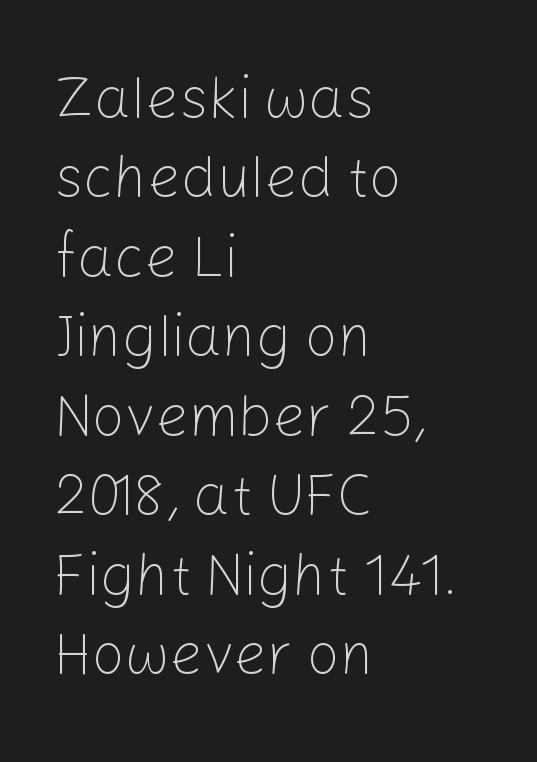
The image shows 58 px light sans-serif type, upright; set left-aligned, normal line spacing (1.37x), normal letter spacing, not underlined; low stroke contrast and a medium x-height.
